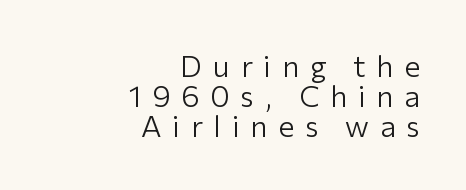
Unmarked baselines from the first word to the last. Visually the block forms a straight wall on the right and a jagged coastline on the left. Quick note: not italic, upright. Note the varied advance widths — an 'i' is clearly narrower than an 'm'.
